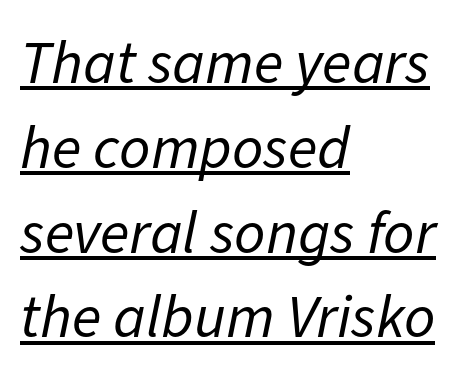
Q: Is the text bold? A: No.
Q: Is the text italic (slanted)? A: Yes, it leans right by about 11 degrees.
Q: Is the text underlined? A: Yes.
Q: How is the paragraph aligned? A: Left-aligned.
Q: Is the spacing between letters normal or unusually wide? A: Normal.
Q: Is the spacing between lines tight, normal or loose? A: Normal.
Q: Width (condensed, normal, or wide)? A: Normal.
Q: Stroke contrast? A: Low.
Q: x-height? A: Medium.
Q: Monospaced? A: No.
